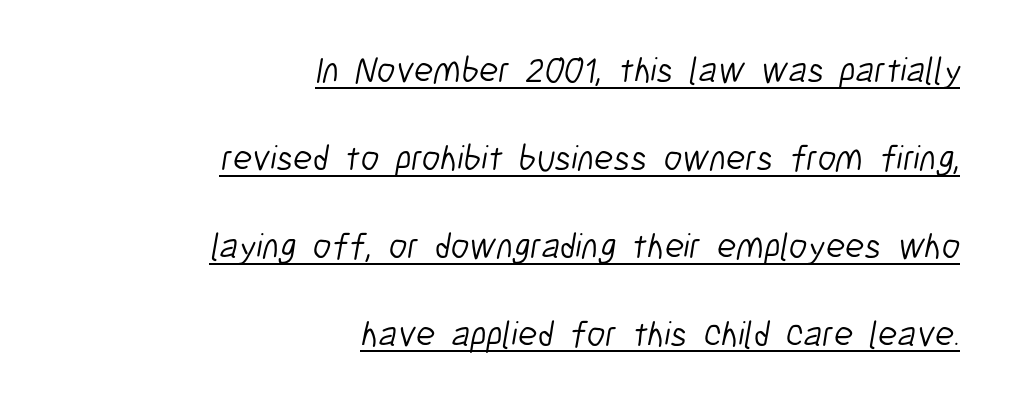
{"serif": "no", "bold": "no", "weight": "light", "width": "condensed", "stroke_contrast": "low", "x_height": "medium", "monospaced": "no", "underline": "yes", "align": "right", "line_spacing": "loose", "line_spacing_ratio": 2.44, "letter_spacing": "normal", "letter_spacing_em": 0.0, "glyph_px": 36}
